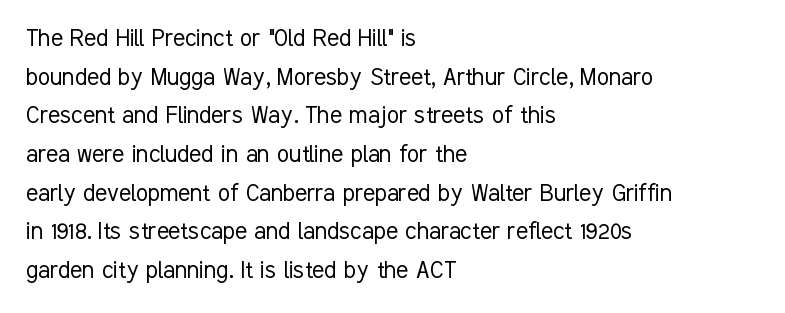
The image shows 28 px light, condensed sans-serif type, upright; set left-aligned, normal line spacing (1.38x), normal letter spacing, not underlined; low stroke contrast and a medium x-height.
